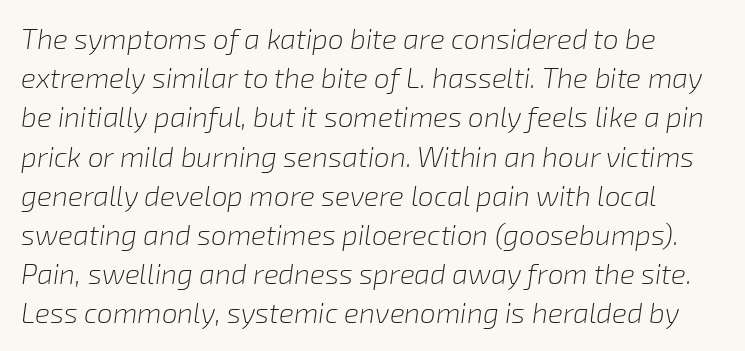
{"italic": "yes", "lean": "right", "slant_degrees": 8, "bold": "no", "weight": "light", "width": "normal", "stroke_contrast": "low", "x_height": "medium", "monospaced": "no", "underline": "no", "line_spacing": "normal", "line_spacing_ratio": 1.4, "letter_spacing": "normal", "letter_spacing_em": 0.0, "glyph_px": 28}
